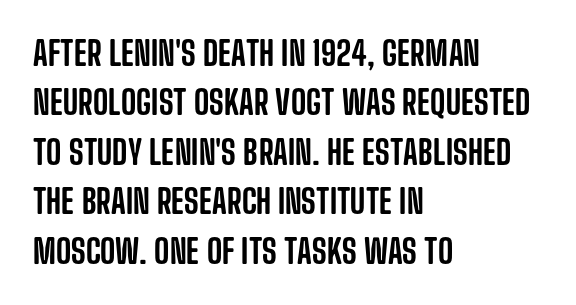
The ragged edge is on the right, which tells us the setting is flush left. No word sits above an underline. The rendering uses natural spacing where letterforms have individual widths. The rows are spaced the way most documents space them. The typeface chosen for these lines omits serifs. Every character sits straight up, as roman type does.
